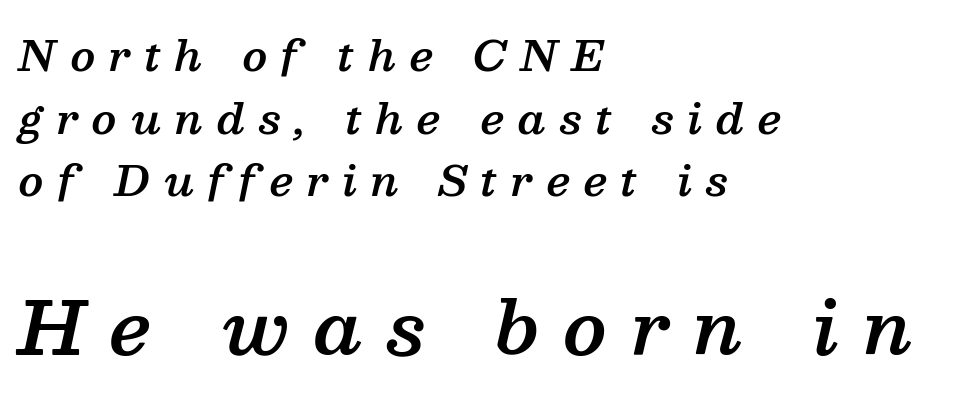
Q: Is the text bold? A: Semi-bold.
Q: Is the text italic (slanted)? A: Yes, it leans right by about 13 degrees.
Q: Is the typeface a serif or a sans-serif typeface? A: Serif.
Q: Is the text underlined? A: No.
Q: How is the paragraph aligned? A: Left-aligned.
Q: Is the spacing between letters normal or unusually wide? A: Unusually wide.
Q: Is the spacing between lines tight, normal or loose? A: Normal.
Q: Which block of text is set in a larger size, the first (top) or the second (bottom)? A: The second (bottom) one.
Q: Width (condensed, normal, or wide)? A: Normal.
Q: Stroke contrast? A: Medium.
Q: x-height? A: Medium.
Q: Monospaced? A: No.
